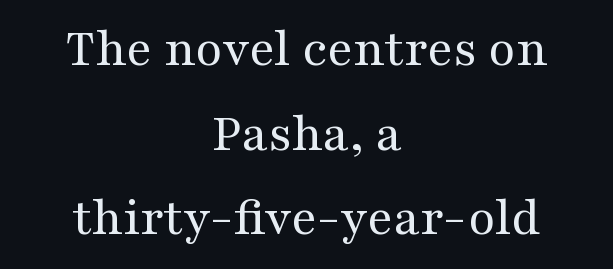
You can tell it's not italic because the verticals are truly vertical. Each row of text sits above clean, open space. Summary of weight: not heavy and not bold. Visually the block forms a symmetrical silhouette, jagged on both flanks. This rendering employs a face with finishing strokes, i.e., a serif.
